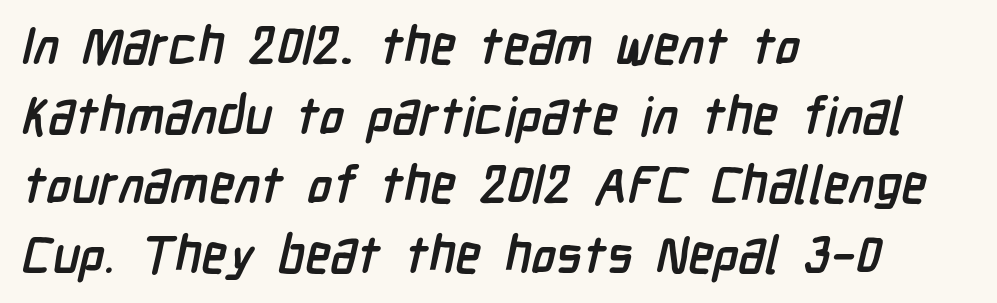
Q: Is the text bold? A: Yes.
Q: Is the typeface a serif or a sans-serif typeface? A: Sans-serif.
Q: Is the text underlined? A: No.
Q: How is the paragraph aligned? A: Left-aligned.
Q: Is the spacing between letters normal or unusually wide? A: Normal.
Q: Is the spacing between lines tight, normal or loose? A: Normal.
Q: Width (condensed, normal, or wide)? A: Condensed.
Q: Stroke contrast? A: Low.
Q: x-height? A: Medium.
Q: Monospaced? A: No.
